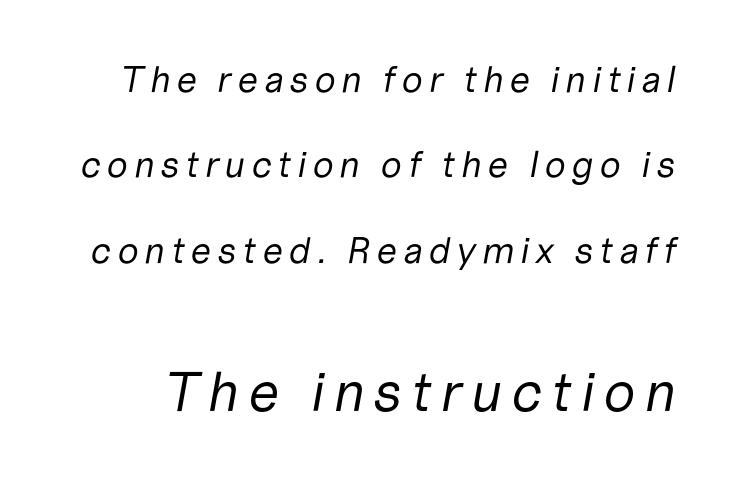
{"italic": "yes", "lean": "right", "slant_degrees": 10, "bold": "no", "weight": "regular", "width": "normal", "stroke_contrast": "low", "x_height": "medium", "monospaced": "no", "underline": "no", "line_spacing": "loose", "line_spacing_ratio": 2.31, "larger_block": "second", "size_ratio": 1.51, "glyph_px": 56}
